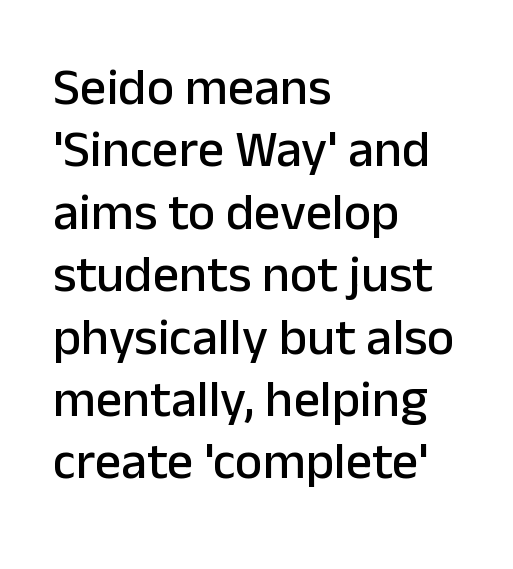
Serif or sans? Sans — the stroke terminals are bare. Here the designer chose a conventional face with non-uniform glyph widths. In terms of posture, this sample is upright. Glance below the letters and you will spot only blank space.
